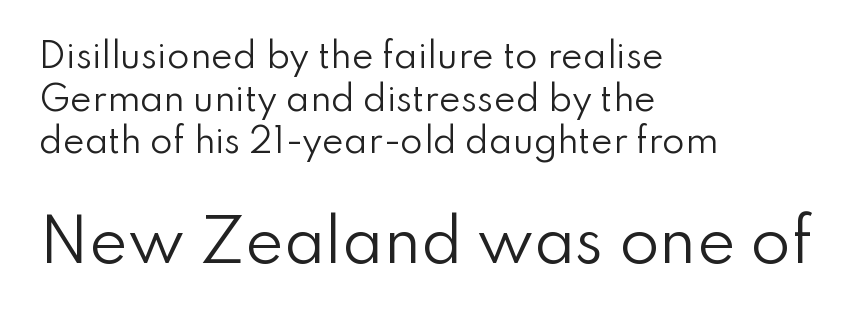
{"serif": "no", "italic": "no", "bold": "no", "weight": "regular", "width": "normal", "stroke_contrast": "low", "x_height": "small", "monospaced": "no", "underline": "no", "align": "left", "line_spacing": "normal", "line_spacing_ratio": 1.29, "letter_spacing": "normal", "letter_spacing_em": 0.0, "larger_block": "second", "size_ratio": 1.76, "glyph_px": 58}
